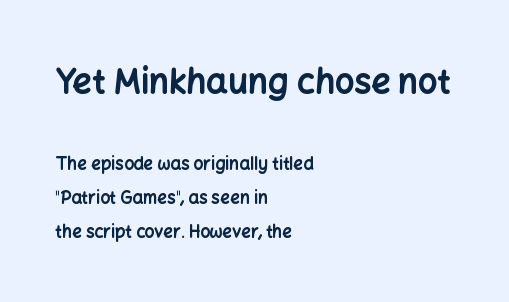
{"serif": "no", "italic": "no", "bold": "yes", "weight": "bold", "width": "normal", "stroke_contrast": "low", "x_height": "medium", "monospaced": "no", "underline": "no", "align": "left", "line_spacing": "loose", "line_spacing_ratio": 1.99, "letter_spacing": "normal", "letter_spacing_em": 0.0, "larger_block": "first", "size_ratio": 2.0, "glyph_px": 34}
